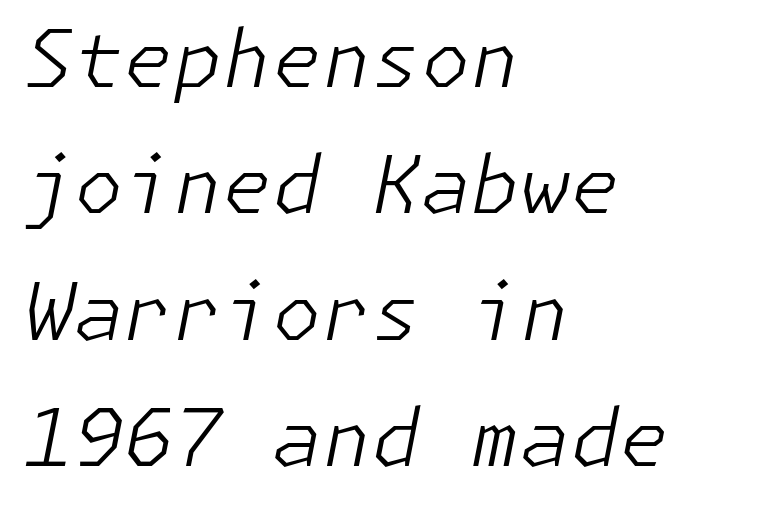
The image shows 80 px light type, italic (leaning right); set left-aligned, normal line spacing (1.58x), normal letter spacing, not underlined; low stroke contrast and a medium x-height.
